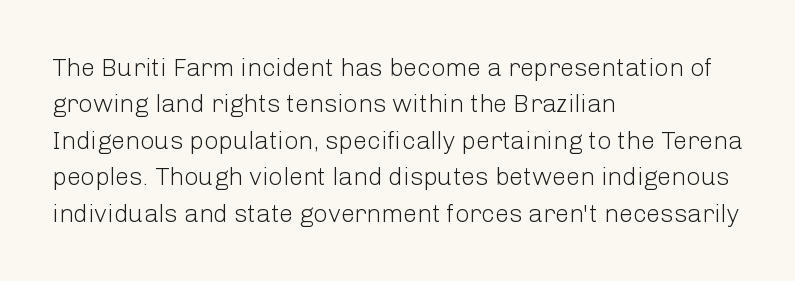
Q: Is the text bold? A: No.
Q: Is the text italic (slanted)? A: No, it is upright.
Q: Is the text underlined? A: No.
Q: How is the paragraph aligned? A: Left-aligned.
Q: Is the spacing between letters normal or unusually wide? A: Normal.
Q: Is the spacing between lines tight, normal or loose? A: Normal.
